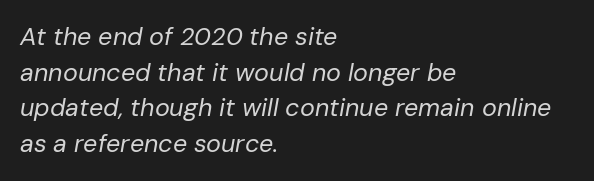
If you measured baseline to baseline, you'd find a middling distance. Italic: yes, the glyphs are oblique. No heavy texture on the line: the type isn't bold. The strip under each line holds only bare page. Line starts are locked; line ends wander. Default kerning and tracking; the words read as compact shapes.
